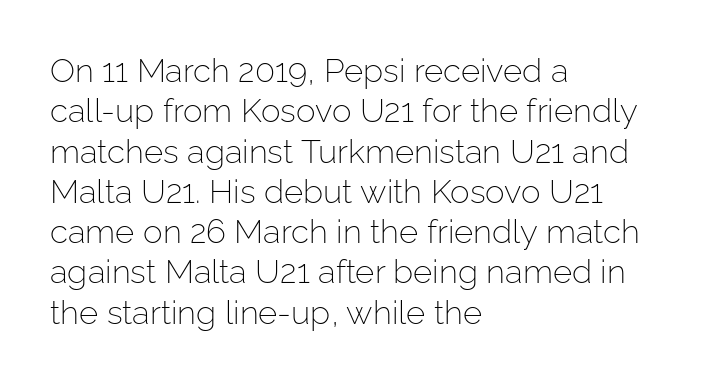
Which margin do the lines hug? The left one — the right edge is uneven. Rendered with straight, roman letterforms. The letters advance in unequal steps, a hallmark of proportional type. The type is set solid horizontally, with unmodified tracking.
